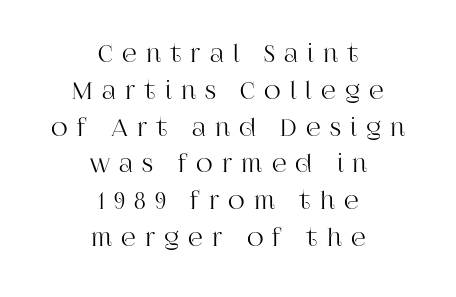
{"italic": "no", "underline": "no", "align": "center", "line_spacing": "normal", "line_spacing_ratio": 1.6, "letter_spacing": "wide", "letter_spacing_em": 0.4, "glyph_px": 23}
